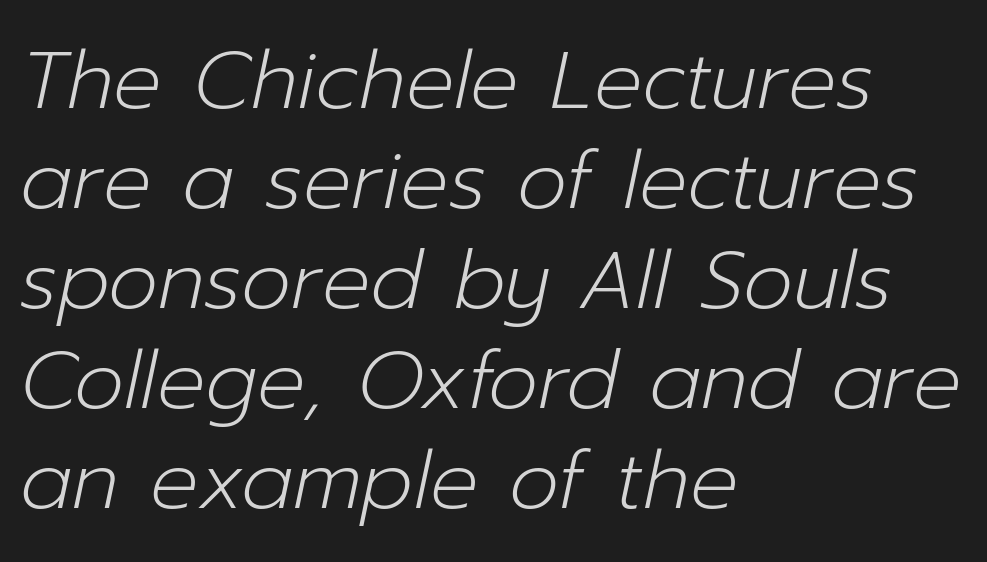
The image shows 80 px light type, italic (leaning right); set left-aligned, normal line spacing (1.25x), normal letter spacing, not underlined; low stroke contrast and a medium x-height.
